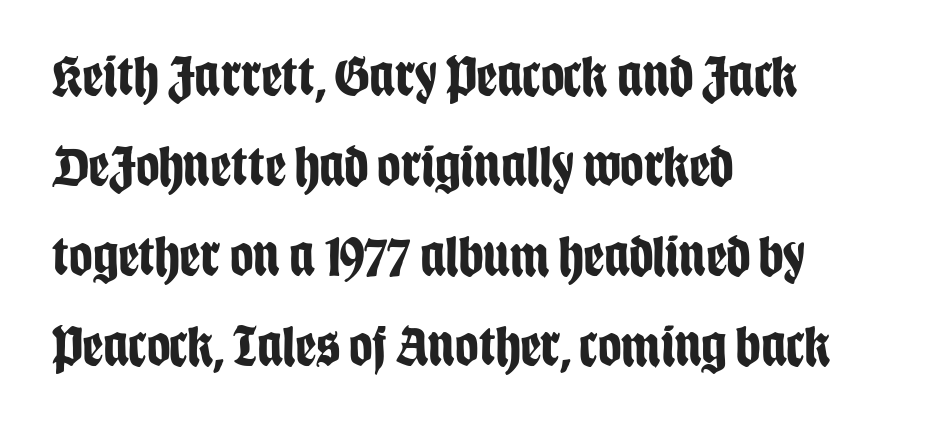
The image shows 58 px bold, condensed sans-serif type, upright; set left-aligned, normal line spacing (1.55x), normal letter spacing, not underlined; low stroke contrast and a large x-height.
